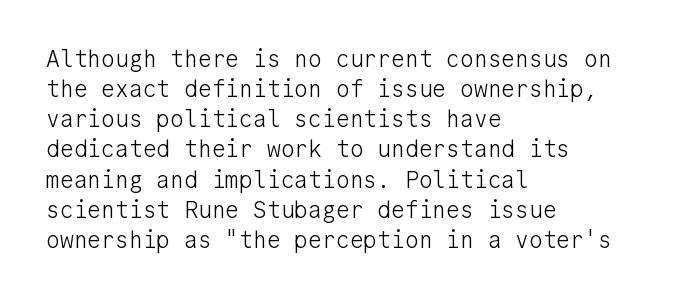
The image shows 23 px text type, upright; set left-aligned, normal line spacing (1.31x), normal letter spacing, not underlined.
